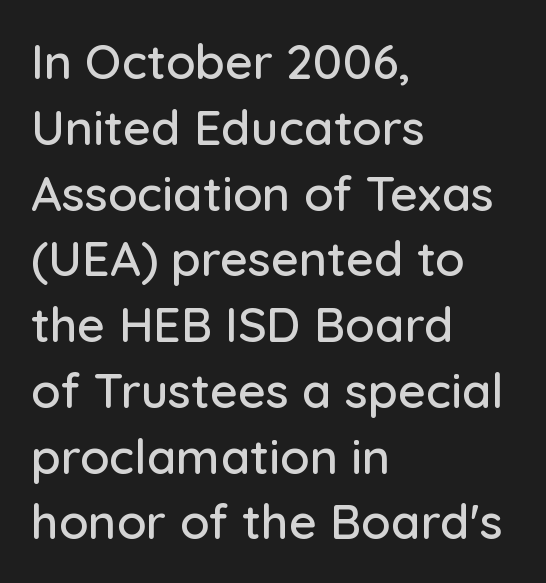
The image shows 48 px sans-serif type, upright; set left-aligned, normal line spacing (1.37x), normal letter spacing, not underlined; low stroke contrast and a medium x-height.
